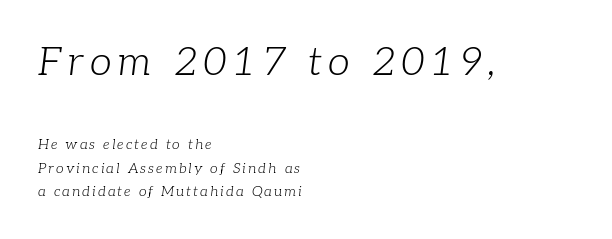
The image shows 40 px light serif type, italic (leaning right); set left-aligned, normal line spacing (1.66x), not underlined; the first (top) block is 2.86x larger; low stroke contrast and a medium x-height.
